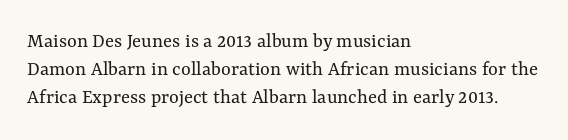
The image shows 21 px text type, upright; set left-aligned, normal line spacing (1.33x), normal letter spacing, not underlined.
